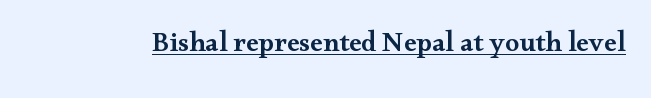
Set as a demibold, roughly 600 on the weight scale. Here the designer chose a conventional face with non-uniform glyph widths. This is the regular roman posture of the typeface. Each word holds together tightly as a unit, with standard inter-letter gaps. The designer went with a serif here, giving each stem small feet. The sample's only ornament is a line tracing under the words.
